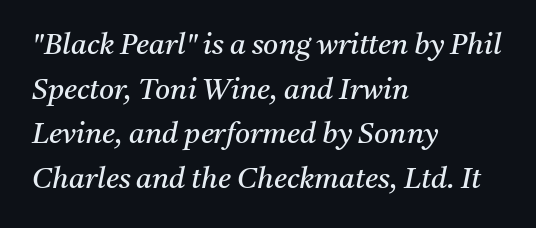
{"serif": "yes", "italic": "yes", "lean": "right", "slant_degrees": 11, "bold": "no", "weight": "regular", "width": "normal", "stroke_contrast": "medium", "x_height": "medium", "monospaced": "no", "underline": "no", "align": "left", "line_spacing": "normal", "line_spacing_ratio": 1.54, "letter_spacing": "normal", "letter_spacing_em": 0.0, "glyph_px": 29}
